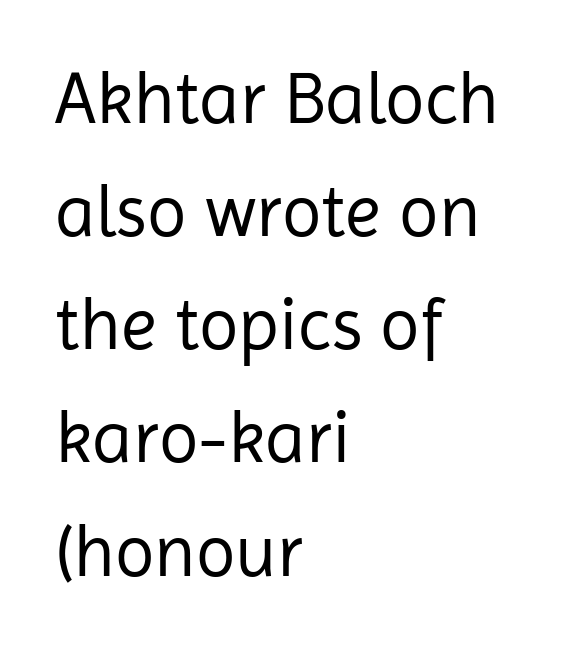
{"serif": "no", "italic": "no", "bold": "no", "weight": "regular", "width": "normal", "stroke_contrast": "low", "x_height": "medium", "monospaced": "no", "underline": "no", "align": "left", "line_spacing": "normal", "line_spacing_ratio": 1.55, "letter_spacing": "normal", "letter_spacing_em": 0.0, "glyph_px": 73}
